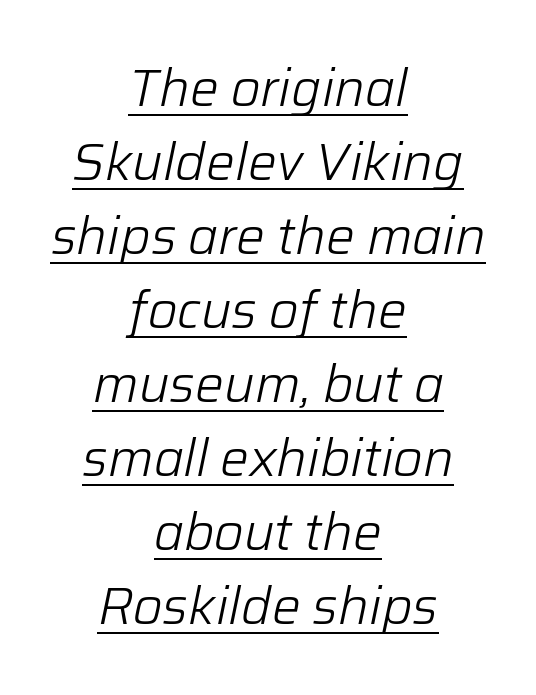
Q: Is the text bold? A: No.
Q: Is the text italic (slanted)? A: Yes, it leans right by about 12 degrees.
Q: Is the text underlined? A: Yes.
Q: How is the paragraph aligned? A: Centered.
Q: Is the spacing between letters normal or unusually wide? A: Normal.
Q: Is the spacing between lines tight, normal or loose? A: Normal.
Q: Width (condensed, normal, or wide)? A: Normal.
Q: Stroke contrast? A: Low.
Q: x-height? A: Medium.
Q: Monospaced? A: No.
